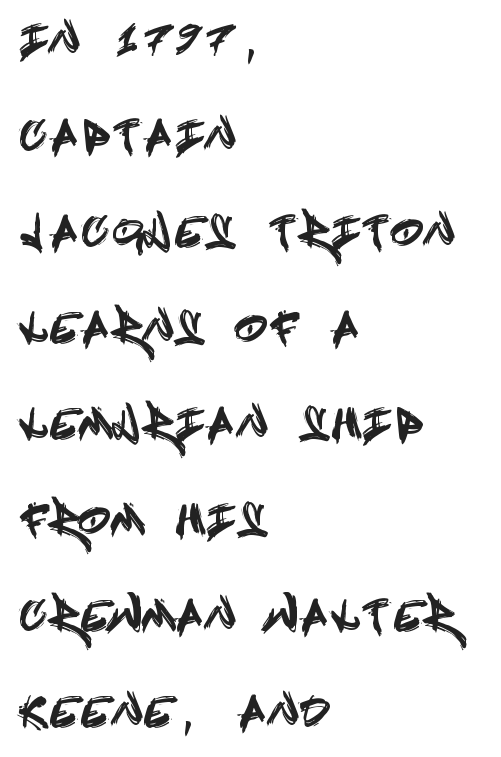
The image shows 40 px condensed sans-serif type; set left-aligned, loose line spacing (2.4x), unusually wide letter spacing (+0.22 em), not underlined; a large x-height.
